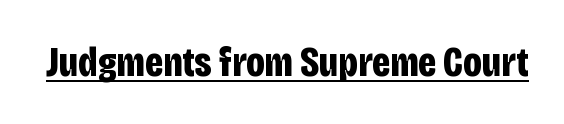
Q: Is the text bold? A: Yes.
Q: Is the text italic (slanted)? A: No, it is upright.
Q: Is the typeface a serif or a sans-serif typeface? A: Sans-serif.
Q: Is the text underlined? A: Yes.
Q: Is the spacing between letters normal or unusually wide? A: Normal.
Q: Width (condensed, normal, or wide)? A: Condensed.
Q: Stroke contrast? A: Low.
Q: x-height? A: Large.
Q: Monospaced? A: No.
